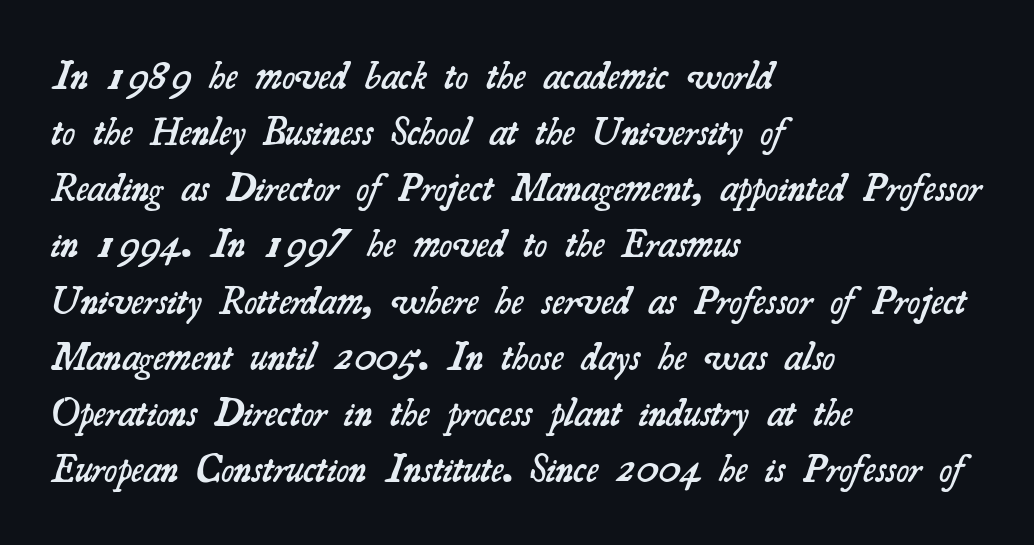
{"serif": "yes", "bold": "semi", "weight": "semibold", "width": "normal", "stroke_contrast": "medium", "x_height": "small", "monospaced": "no", "underline": "no", "align": "left", "line_spacing": "normal", "line_spacing_ratio": 1.44, "letter_spacing": "normal", "letter_spacing_em": 0.0, "glyph_px": 39}
